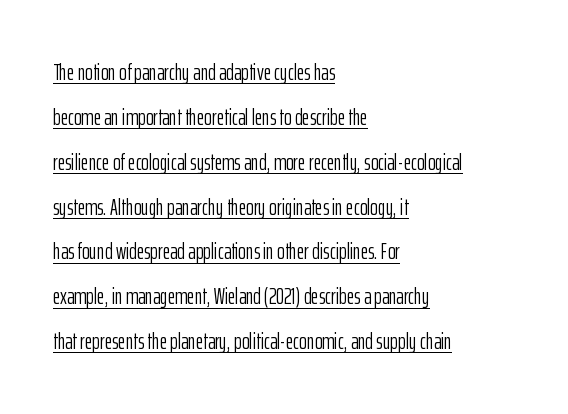
Weight: not bold — regular or lighter. Between one letter and the next there's only the usual sliver of space. Honestly, the underline is the first thing you notice here. Rendered with straight, roman letterforms.
